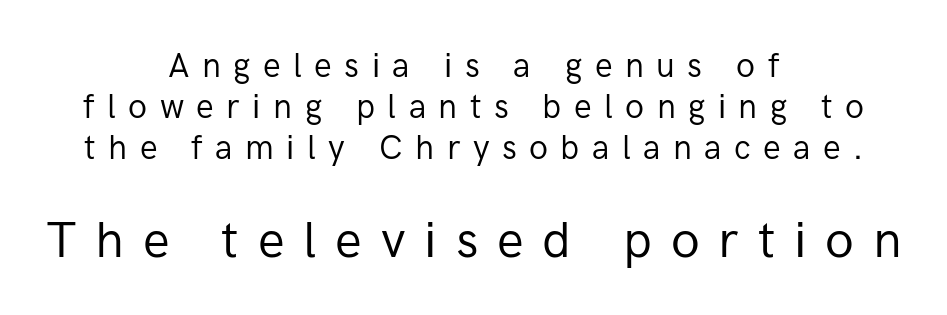
Q: Is the text bold? A: No.
Q: Is the text italic (slanted)? A: No, it is upright.
Q: Is the typeface a serif or a sans-serif typeface? A: Sans-serif.
Q: Is the text underlined? A: No.
Q: How is the paragraph aligned? A: Centered.
Q: Is the spacing between letters normal or unusually wide? A: Unusually wide.
Q: Is the spacing between lines tight, normal or loose? A: Normal.
Q: Which block of text is set in a larger size, the first (top) or the second (bottom)? A: The second (bottom) one.
Q: Width (condensed, normal, or wide)? A: Normal.
Q: Stroke contrast? A: Low.
Q: x-height? A: Medium.
Q: Monospaced? A: No.
